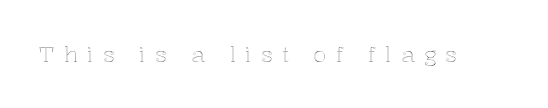
The image shows 22 px text type, upright; set unusually wide letter spacing (+0.42 em), not underlined.
